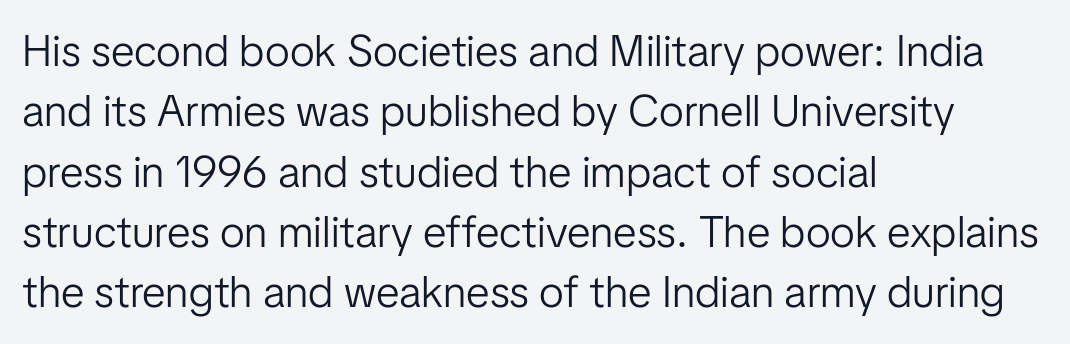
Q: Is the text bold? A: No.
Q: Is the text italic (slanted)? A: No, it is upright.
Q: Is the typeface a serif or a sans-serif typeface? A: Sans-serif.
Q: Is the text underlined? A: No.
Q: How is the paragraph aligned? A: Left-aligned.
Q: Is the spacing between letters normal or unusually wide? A: Normal.
Q: Is the spacing between lines tight, normal or loose? A: Normal.
Q: Width (condensed, normal, or wide)? A: Normal.
Q: Stroke contrast? A: Low.
Q: x-height? A: Medium.
Q: Monospaced? A: No.
